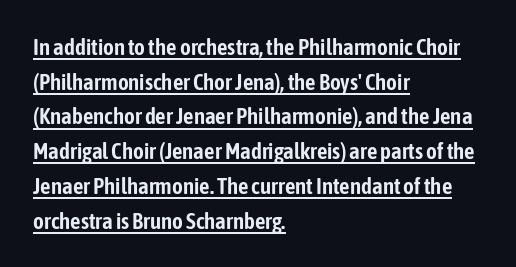
Q: Is the text italic (slanted)? A: No, it is upright.
Q: Is the text underlined? A: Yes.
Q: How is the paragraph aligned? A: Left-aligned.
Q: Is the spacing between letters normal or unusually wide? A: Normal.
Q: Is the spacing between lines tight, normal or loose? A: Normal.
